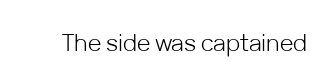
Q: Is the text bold? A: No.
Q: Is the text italic (slanted)? A: No, it is upright.
Q: Is the text underlined? A: No.
Q: Is the spacing between letters normal or unusually wide? A: Normal.
